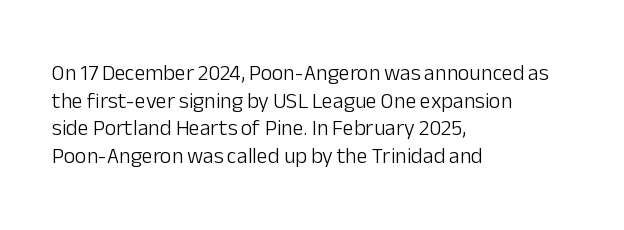
{"italic": "no", "bold": "no", "underline": "no", "align": "left", "line_spacing": "normal", "line_spacing_ratio": 1.26, "letter_spacing": "normal", "letter_spacing_em": 0.0, "glyph_px": 22}
